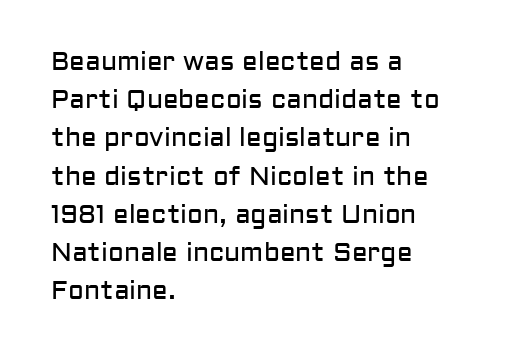
{"italic": "no", "bold": "no", "underline": "no", "align": "left", "line_spacing": "normal", "line_spacing_ratio": 1.47, "letter_spacing": "normal", "letter_spacing_em": 0.0, "glyph_px": 26}
